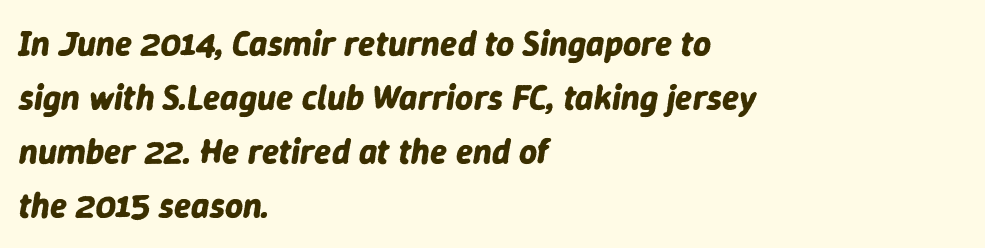
Look at the tracking — it's just the regular setting, nothing added. Each letter keeps its own natural width here, so spacing adapts to shape. Has an underline been added? It has not. The passage shown is emphatically bold. Does the leading feel generous? No, just average.
